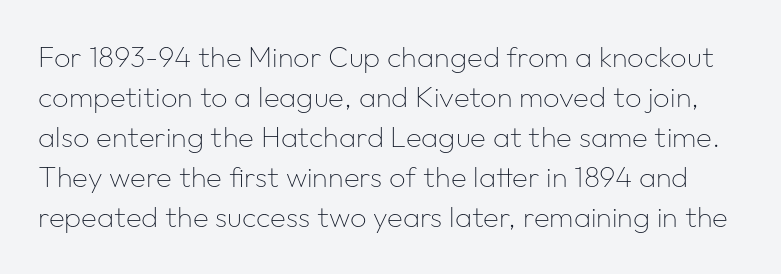
The image shows 29 px thin sans-serif type, upright; set normal line spacing (1.38x), normal letter spacing, not underlined; low stroke contrast and a medium x-height.
